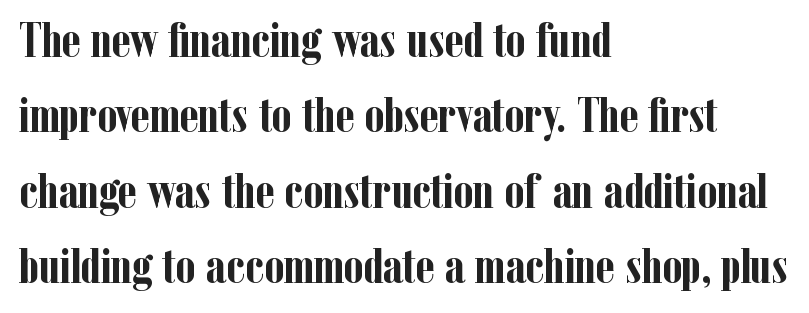
Each letter keeps its own natural width here, so spacing adapts to shape. Is the block centered? No — it sits flush against the left margin. Does extra space separate the letters? No, they use regular spacing. Look at the bottom of the vertical strokes: they flare into serifs here.
